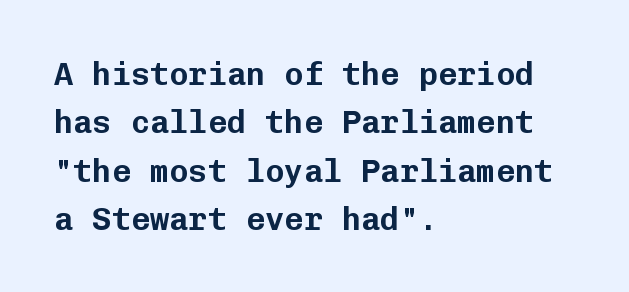
{"serif": "no", "italic": "no", "width": "normal", "stroke_contrast": "low", "x_height": "medium", "monospaced": "yes", "underline": "no", "align": "left", "line_spacing": "normal", "line_spacing_ratio": 1.51, "letter_spacing": "normal", "letter_spacing_em": 0.0, "glyph_px": 32}
